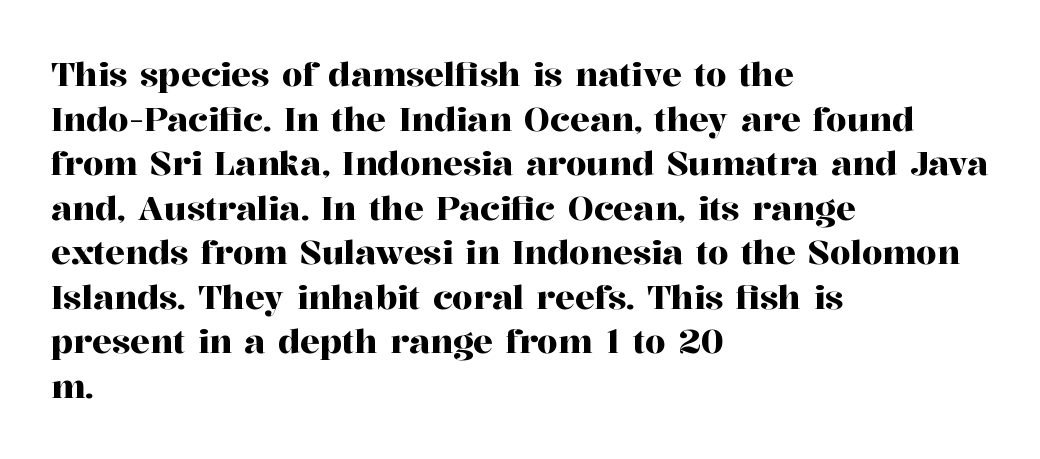
Lines of text with bare space underneath. A classic flush-left, rag-right setting is used for this passage. It's the straight-up-and-down kind of type. Font category for this specimen: serif.
